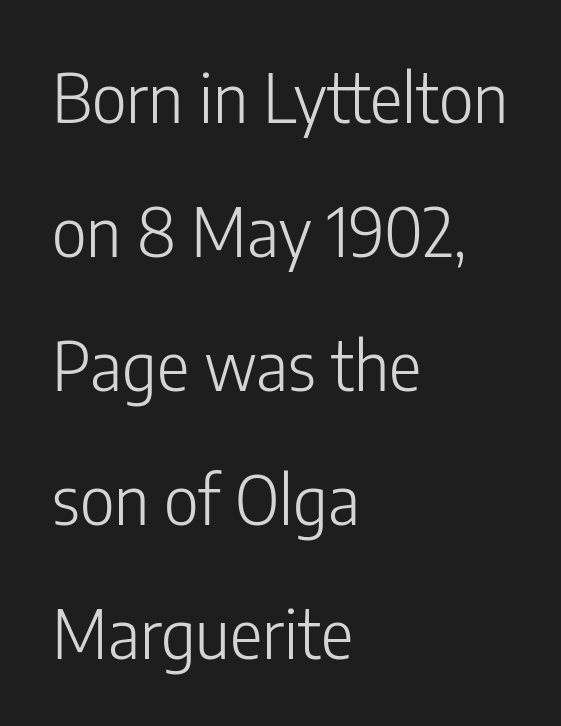
Q: Is the text bold? A: No.
Q: Is the text italic (slanted)? A: No, it is upright.
Q: Is the typeface a serif or a sans-serif typeface? A: Sans-serif.
Q: Is the text underlined? A: No.
Q: How is the paragraph aligned? A: Left-aligned.
Q: Is the spacing between letters normal or unusually wide? A: Normal.
Q: Is the spacing between lines tight, normal or loose? A: Loose.
Q: Width (condensed, normal, or wide)? A: Condensed.
Q: Stroke contrast? A: Low.
Q: x-height? A: Medium.
Q: Monospaced? A: No.
